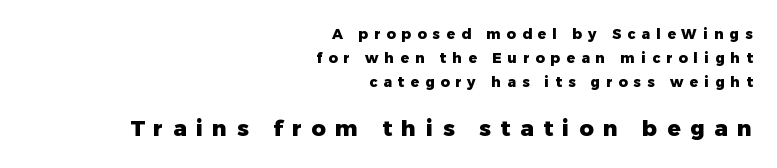
{"italic": "no", "bold": "yes", "underline": "no", "align": "right", "line_spacing_ratio": 1.71, "letter_spacing": "wide", "letter_spacing_em": 0.44, "larger_block": "second", "size_ratio": 1.57, "glyph_px": 22}
